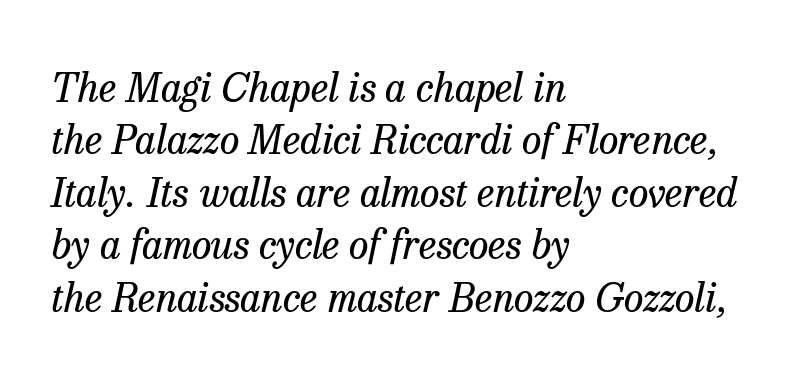
{"serif": "yes", "italic": "yes", "lean": "right", "slant_degrees": 13, "bold": "no", "weight": "regular", "width": "normal", "stroke_contrast": "low", "x_height": "medium", "monospaced": "no", "underline": "no", "align": "left", "line_spacing": "normal", "line_spacing_ratio": 1.31, "letter_spacing": "normal", "letter_spacing_em": 0.0, "glyph_px": 40}
